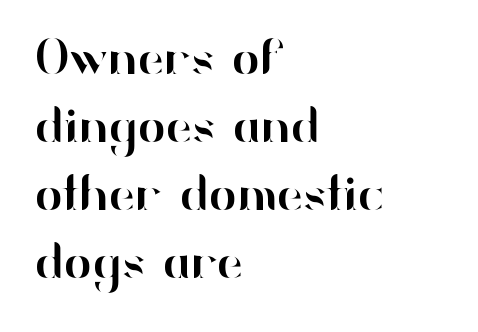
The image shows 52 px sans-serif type, upright; set left-aligned, normal line spacing (1.31x), normal letter spacing, not underlined; high stroke contrast and a small x-height.
